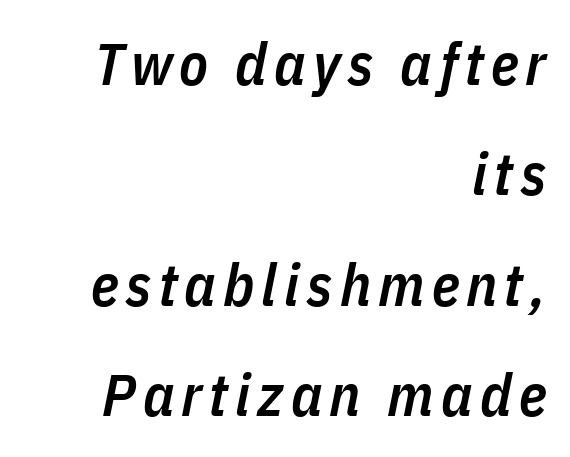
Q: Is the text bold? A: Semi-bold.
Q: Is the text italic (slanted)? A: Yes, it leans right by about 11 degrees.
Q: Is the text underlined? A: No.
Q: How is the paragraph aligned? A: Right-aligned.
Q: Width (condensed, normal, or wide)? A: Condensed.
Q: Stroke contrast? A: Low.
Q: x-height? A: Medium.
Q: Monospaced? A: No.
